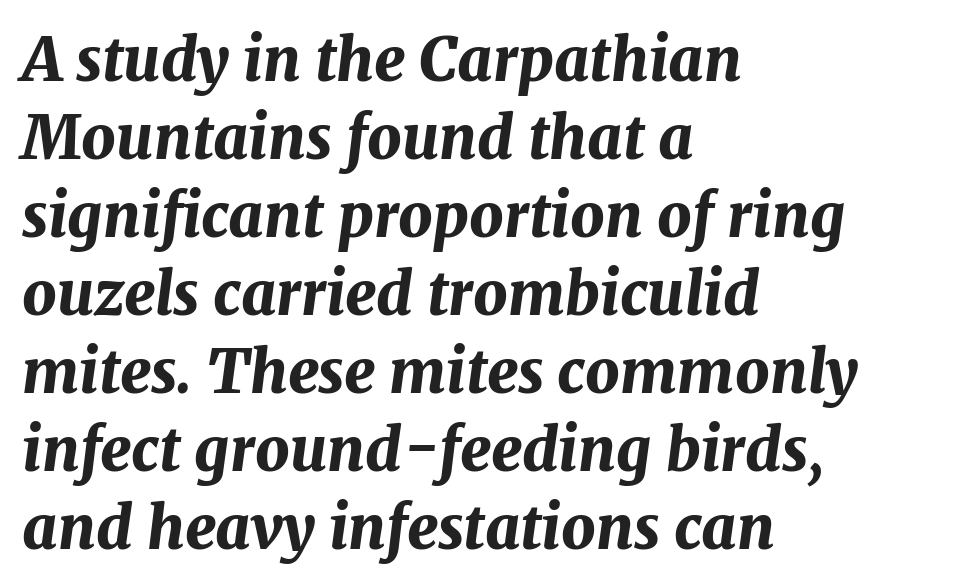
The image shows 60 px bold type, italic (leaning right); set left-aligned, normal line spacing (1.3x), normal letter spacing, not underlined; medium stroke contrast and a medium x-height.
